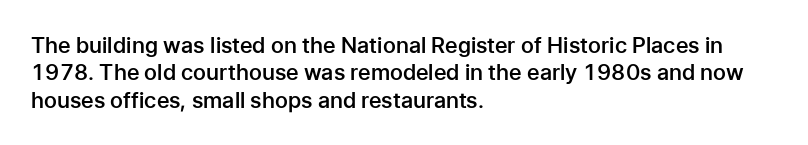
Typographic density is moderately raised because the face is semibold. Vertical strokes here are truly vertical. Between one letter and the next there's only the usual sliver of space. The setting favours the left margin, as ordinary paragraphs usually do.
